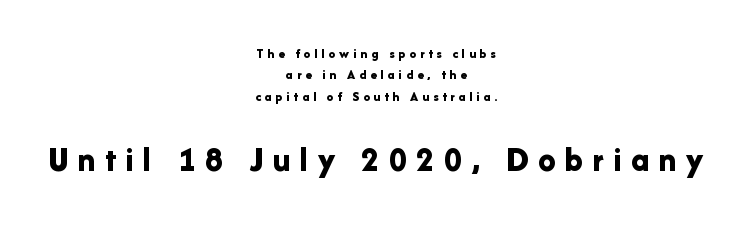
{"serif": "no", "italic": "no", "bold": "yes", "weight": "bold", "width": "normal", "stroke_contrast": "low", "x_height": "medium", "monospaced": "no", "underline": "no", "align": "center", "line_spacing": "normal", "line_spacing_ratio": 1.52, "letter_spacing": "wide", "letter_spacing_em": 0.27, "larger_block": "second", "size_ratio": 2.5, "glyph_px": 35}
